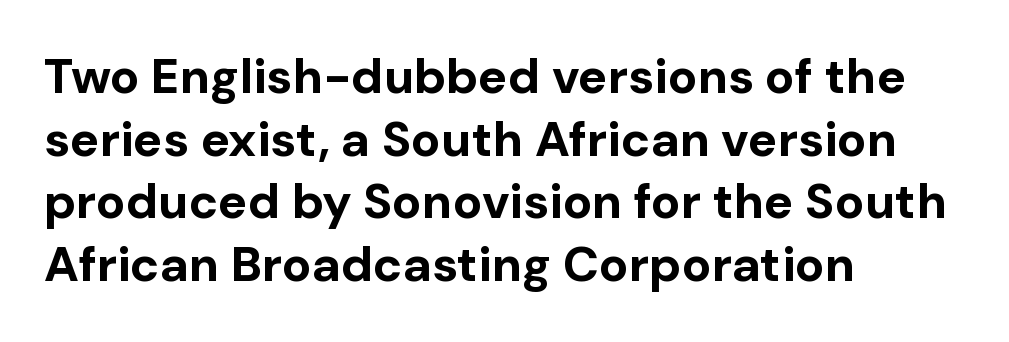
The image shows 49 px bold sans-serif type, upright; set left-aligned, normal line spacing (1.28x), normal letter spacing, not underlined; low stroke contrast and a medium x-height.
